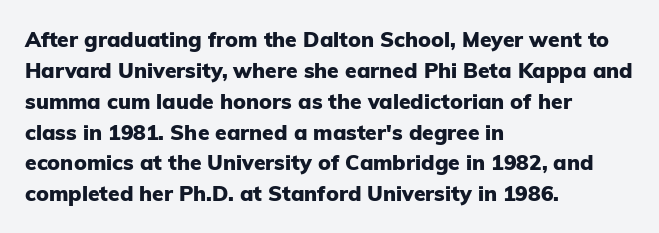
Posture: vertical. A classic flush-left, rag-right setting is used for this passage. Horizontal bands of white between lines are of average thickness. Each word holds together tightly as a unit, with standard inter-letter gaps. The font is running at its bold setting.
